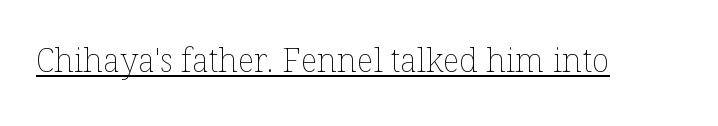
The image shows 33 px thin type, upright; set normal letter spacing, underlined; low stroke contrast and a medium x-height.
